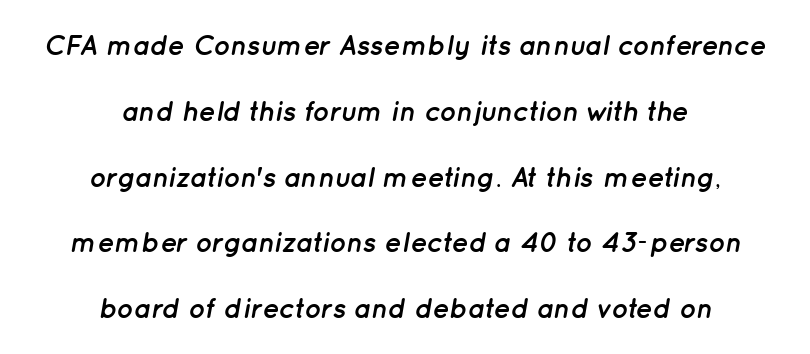
Spacing verdict: proportional, widths tailored to each character. Which margin do the lines hug? Neither — every line sits in the middle. Slant detected: the letters are inclined. Descender tails drop into unmarked territory. Summary of weight: heavy, a full bold.
